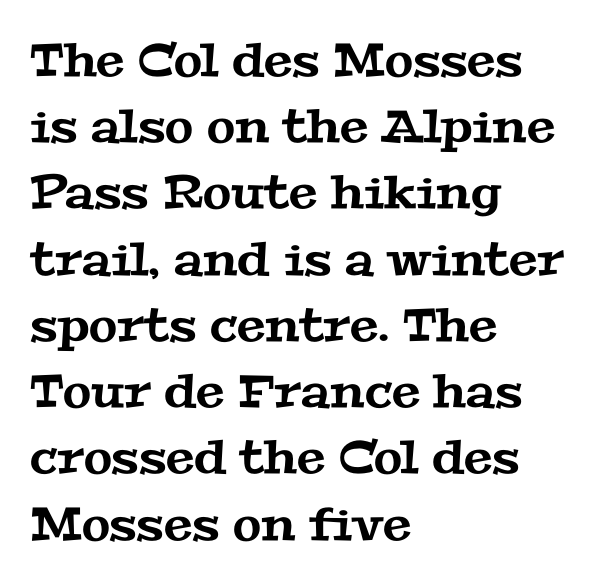
{"serif": "yes", "width": "wide", "stroke_contrast": "medium", "x_height": "medium", "monospaced": "no", "underline": "no", "align": "left", "line_spacing": "normal", "line_spacing_ratio": 1.44, "letter_spacing": "normal", "letter_spacing_em": 0.0, "glyph_px": 46}
